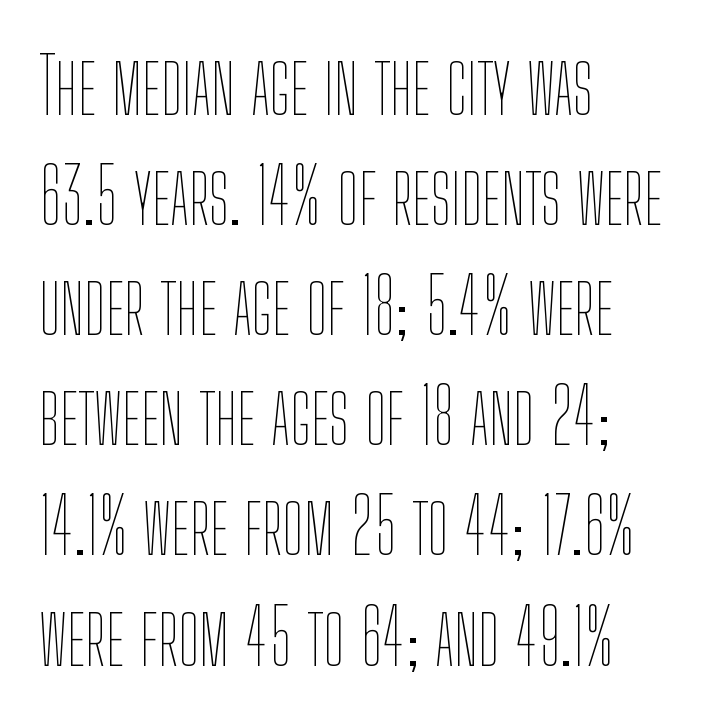
Q: Is the text bold? A: No.
Q: Is the text italic (slanted)? A: No, it is upright.
Q: Is the text underlined? A: No.
Q: How is the paragraph aligned? A: Left-aligned.
Q: Is the spacing between letters normal or unusually wide? A: Normal.
Q: Is the spacing between lines tight, normal or loose? A: Normal.
Q: Width (condensed, normal, or wide)? A: Condensed.
Q: Stroke contrast? A: Low.
Q: x-height? A: Medium.
Q: Monospaced? A: No.
